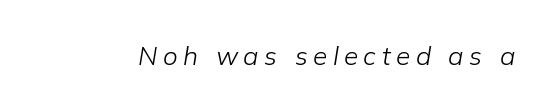
How are the letters spaced? Widely, with obvious added tracking. Caption: face not bold, strokes unweighted. Italic: yes, the glyphs are oblique. Just letters on the line, the space beneath them empty.
